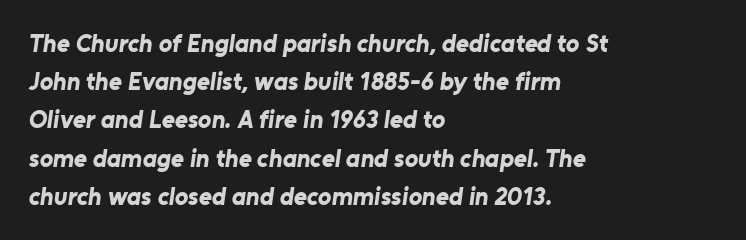
The image shows 25 px bold type; set left-aligned, normal line spacing (1.53x), normal letter spacing, not underlined.
